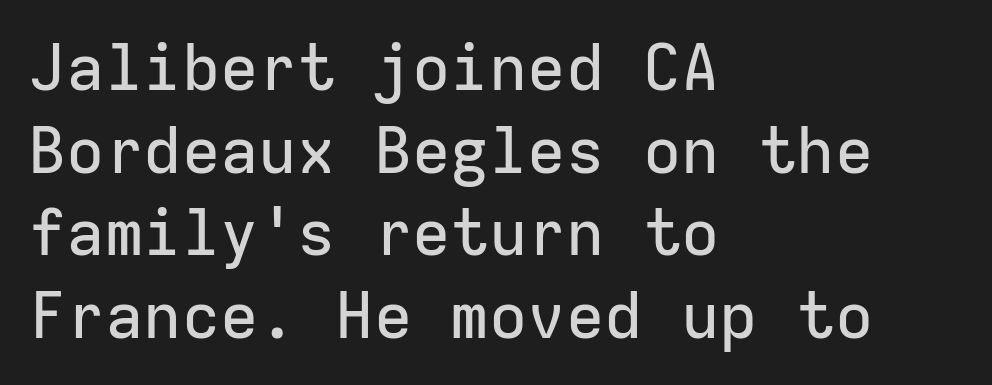
{"serif": "no", "italic": "no", "width": "normal", "stroke_contrast": "low", "x_height": "medium", "monospaced": "yes", "underline": "no", "align": "left", "line_spacing": "normal", "line_spacing_ratio": 1.29, "letter_spacing": "normal", "letter_spacing_em": 0.0, "glyph_px": 64}
